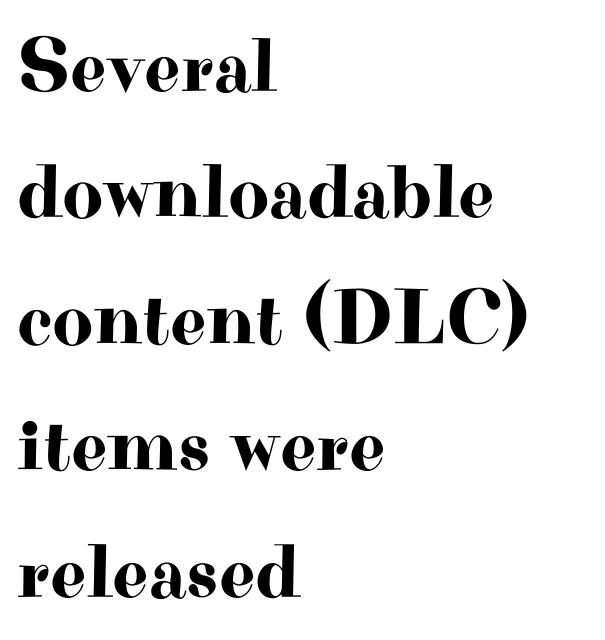
The image shows 79 px wide serif type, upright; set left-aligned, normal line spacing (1.6x), normal letter spacing, not underlined; high stroke contrast and a small x-height.
